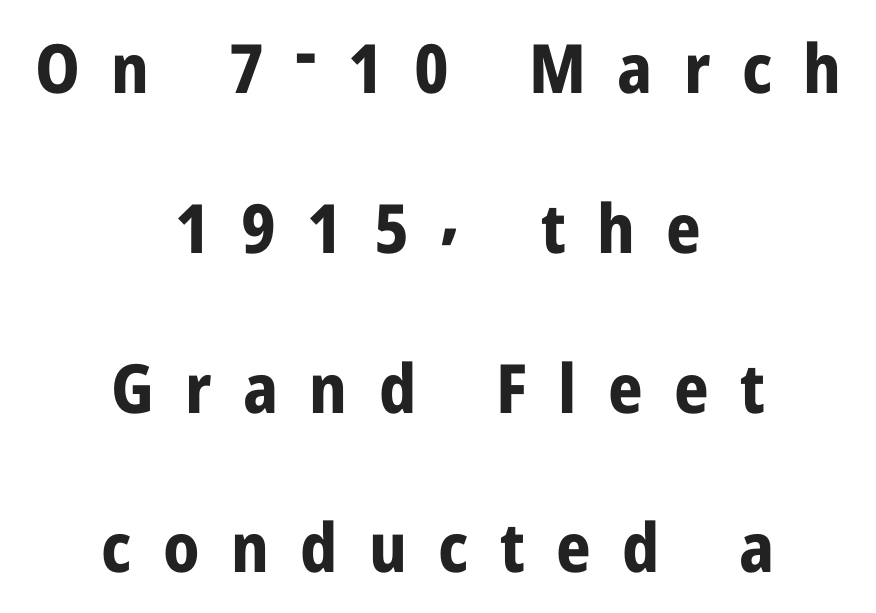
The rag falls on both sides of this text block equally. Every stem runs plumb, perpendicular to the baseline. You can tell from the bare stems that sans-serif type was used. The letters are bold, with thick, heavy strokes. The zone under the glyphs is completely vacant. How are the letters spaced? Widely, with obvious added tracking.
